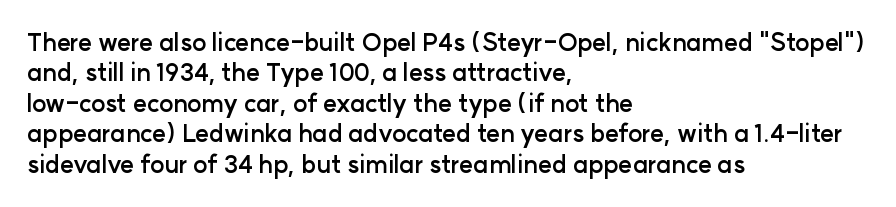
The image shows 24 px bold type, upright; set left-aligned, normal line spacing (1.27x), normal letter spacing, not underlined.
